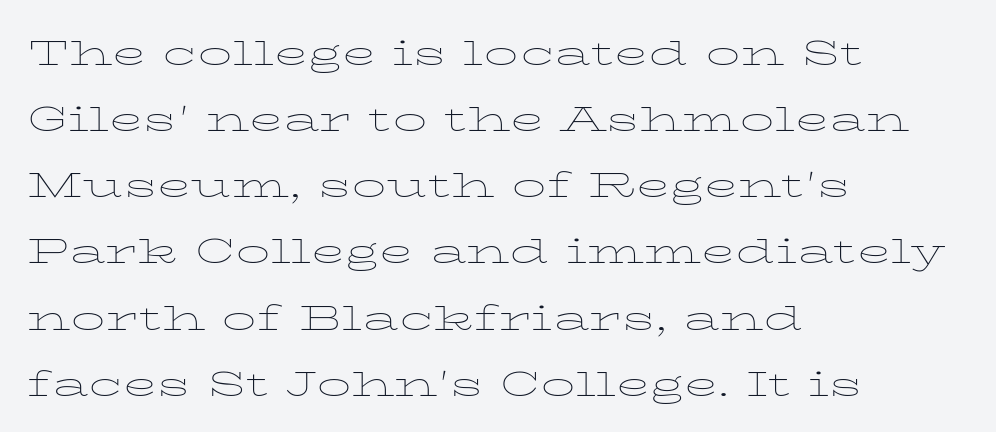
The image shows 45 px thin, wide type, upright; set left-aligned, normal line spacing (1.47x), normal letter spacing, not underlined; low stroke contrast and a medium x-height.
